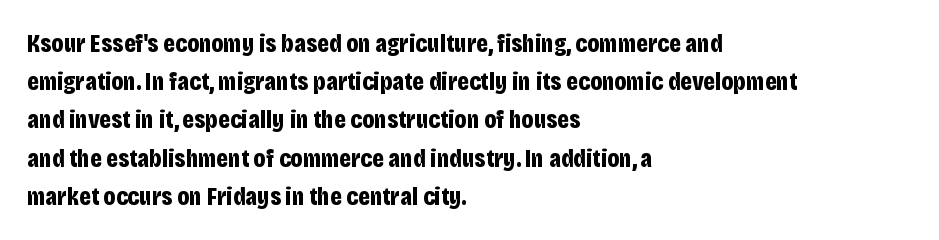
Q: Is the text bold? A: Yes.
Q: Is the text italic (slanted)? A: No, it is upright.
Q: Is the text underlined? A: No.
Q: How is the paragraph aligned? A: Left-aligned.
Q: Is the spacing between letters normal or unusually wide? A: Normal.
Q: Is the spacing between lines tight, normal or loose? A: Normal.
